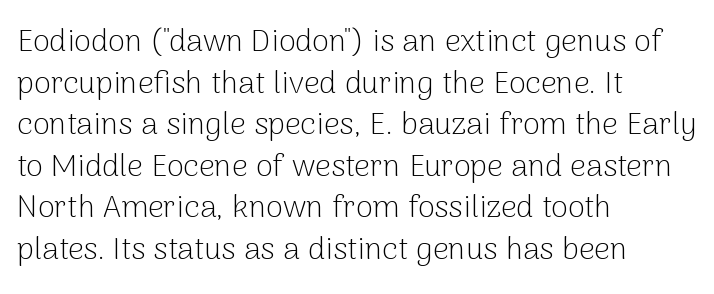
The type is set solid horizontally, with unmodified tracking. Weight: regular or lighter. A student would call this left alignment; a typographer would say flush left, rag right. Observe the absence of serifs on each vertical stroke in this sample. Ordinary non-slanted type is in use. The letters advance in unequal steps, a hallmark of proportional type.
